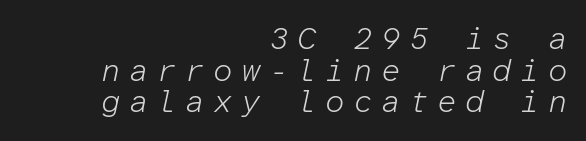
The ragged edge is on the left, which tells us the setting is flush right. Baseline-to-baseline distance is barely more than the letter height. The face used here is rendered with a markedly widened letterfit. Every character here occupies the same horizontal width, giving the sample a typewriter-like rhythm. These glyphs show unthickened strokes, regular width or finer.
